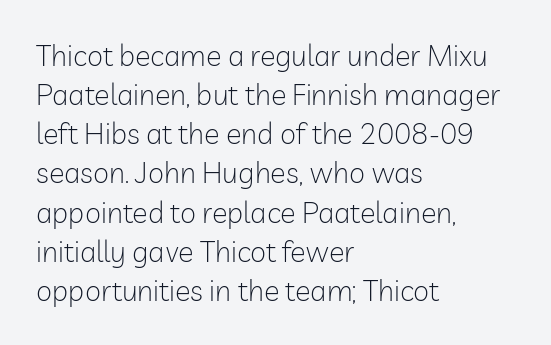
The image shows 29 px light sans-serif type, upright; set left-aligned, normal line spacing (1.35x), normal letter spacing, not underlined; low stroke contrast and a medium x-height.
